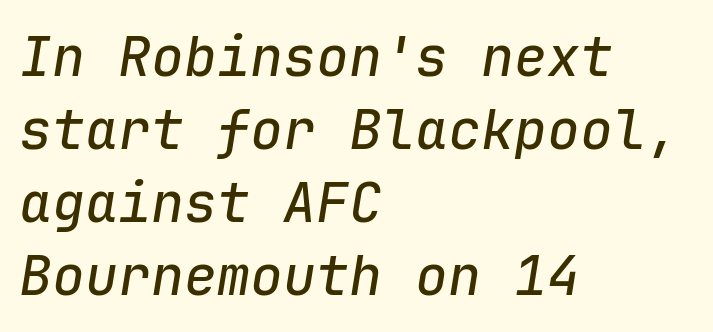
The type is set solid horizontally, with unmodified tracking. This sample keeps an unexceptional amount of space between lines. Rule under the text: the space is simply empty. Every character here occupies the same horizontal width, giving the sample a typewriter-like rhythm. A student would call this left alignment; a typographer would say flush left, rag right.
